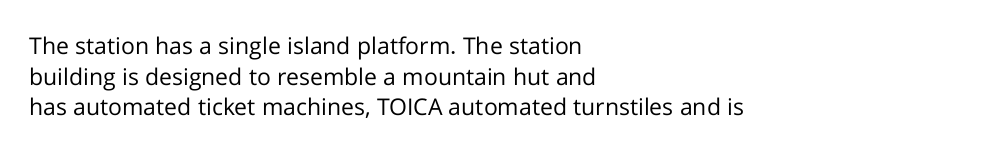
The image shows 23 px text type, upright; set left-aligned, normal line spacing (1.33x), normal letter spacing, not underlined.
